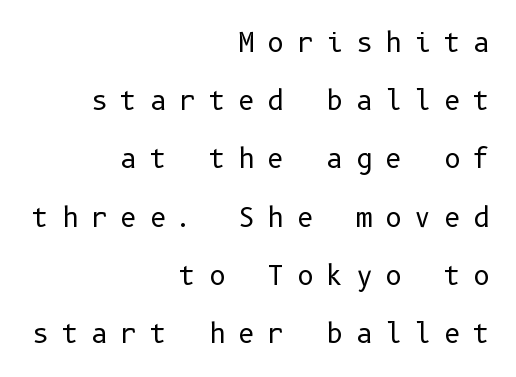
The image shows 26 px text type, upright; set right-aligned, loose line spacing (2.24x), unusually wide letter spacing (+0.48 em), not underlined.
